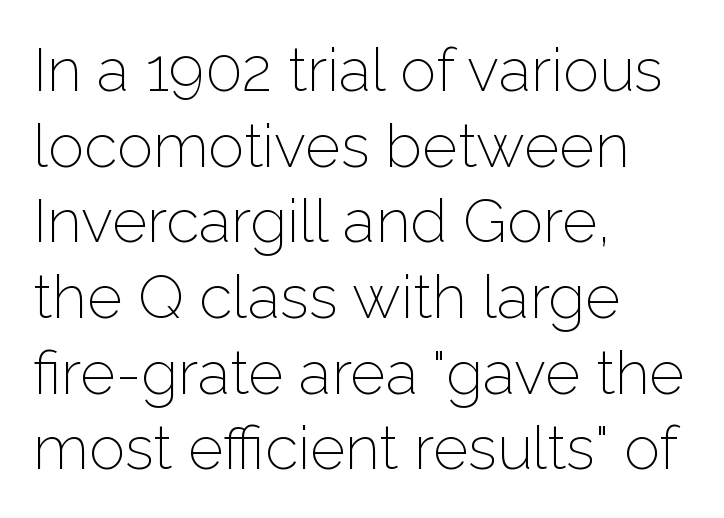
Q: Is the text bold? A: No.
Q: Is the text italic (slanted)? A: No, it is upright.
Q: Is the typeface a serif or a sans-serif typeface? A: Sans-serif.
Q: Is the text underlined? A: No.
Q: How is the paragraph aligned? A: Left-aligned.
Q: Is the spacing between letters normal or unusually wide? A: Normal.
Q: Width (condensed, normal, or wide)? A: Normal.
Q: Stroke contrast? A: Low.
Q: x-height? A: Medium.
Q: Monospaced? A: No.
